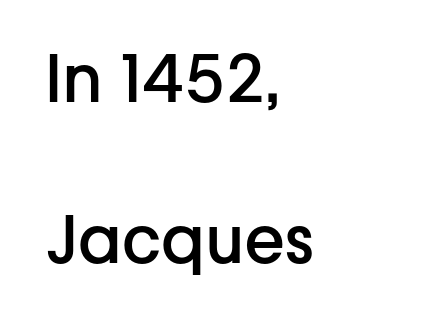
Font category for this specimen: sans-serif. Observe the ordinary spacing: letters are neighbours, not strangers. The font is running at a semibold setting, under full bold. Summary of vertical rhythm: relaxed, with wide interline spacing. The type sits square on the baseline with zero lean. Caption: multi-line text, flush left, ragged right.
